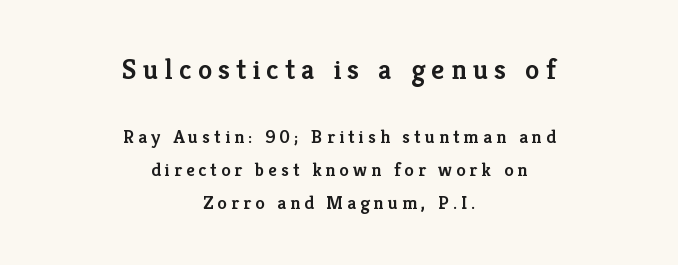
The image shows 29 px semibold serif type, upright; set centered, line spacing 1.74x, unusually wide letter spacing (+0.21 em), not underlined; the first (top) block is 1.53x larger; low stroke contrast and a medium x-height.
